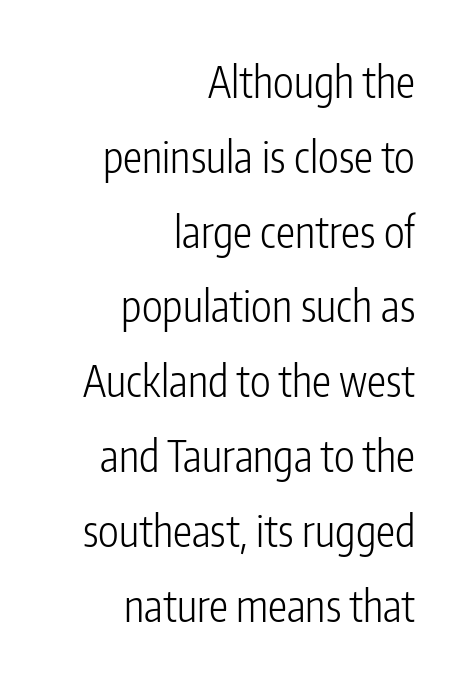
The image shows 43 px light, condensed sans-serif type, upright; set right-aligned, line spacing 1.74x, normal letter spacing, not underlined; low stroke contrast and a medium x-height.
